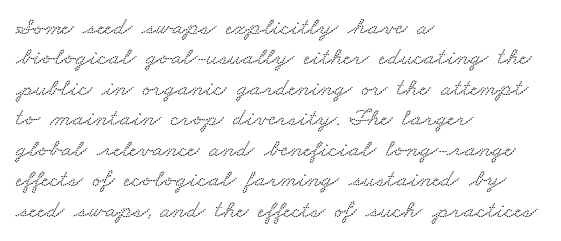
Q: Is the text underlined? A: No.
Q: How is the paragraph aligned? A: Left-aligned.
Q: Is the spacing between letters normal or unusually wide? A: Normal.
